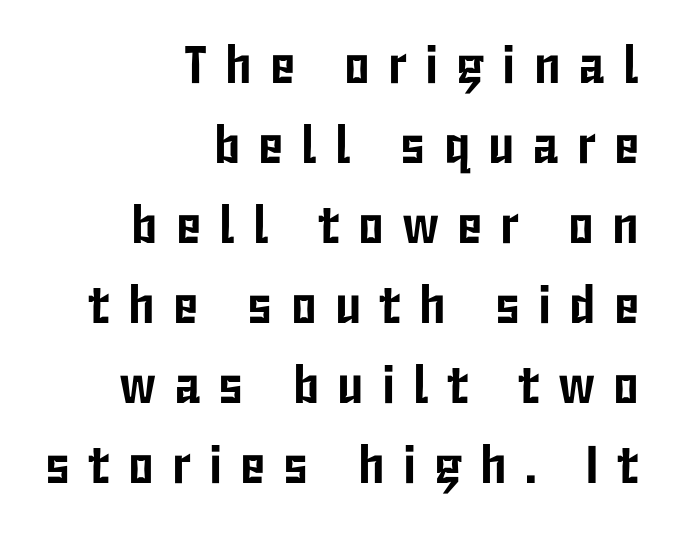
Q: Is the text italic (slanted)? A: No, it is upright.
Q: Is the typeface a serif or a sans-serif typeface? A: Sans-serif.
Q: Is the text underlined? A: No.
Q: How is the paragraph aligned? A: Right-aligned.
Q: Is the spacing between letters normal or unusually wide? A: Unusually wide.
Q: Is the spacing between lines tight, normal or loose? A: Normal.
Q: Width (condensed, normal, or wide)? A: Condensed.
Q: Stroke contrast? A: Low.
Q: x-height? A: Medium.
Q: Monospaced? A: No.
